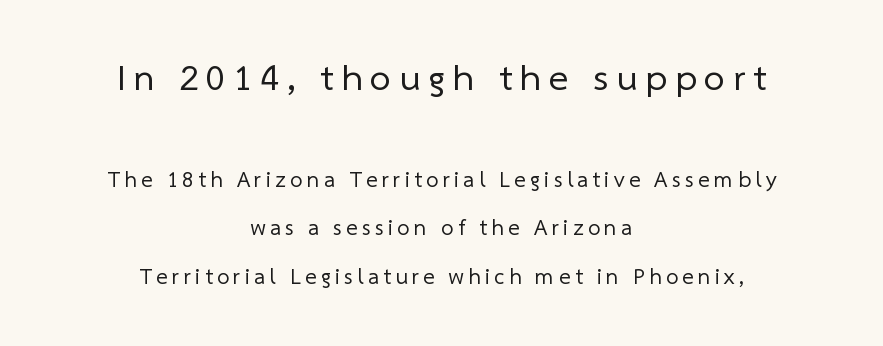
{"serif": "no", "bold": "no", "weight": "regular", "width": "normal", "stroke_contrast": "low", "x_height": "medium", "monospaced": "no", "underline": "no", "align": "center", "line_spacing": "loose", "line_spacing_ratio": 2.2, "letter_spacing": "wide", "letter_spacing_em": 0.2, "larger_block": "first", "size_ratio": 1.73, "glyph_px": 38}
